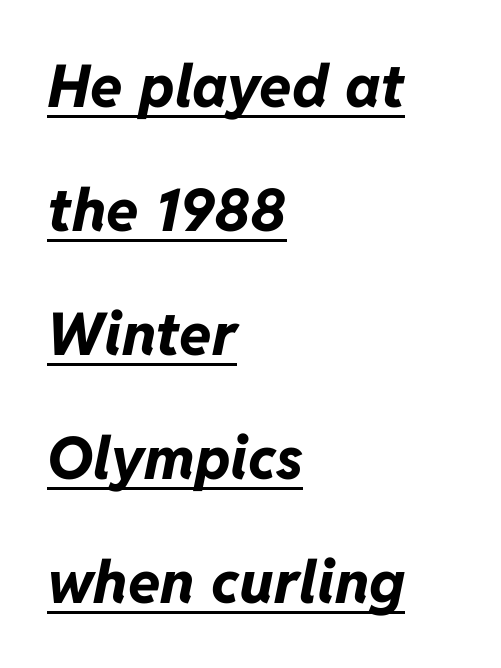
Q: Is the text bold? A: Yes.
Q: Is the text italic (slanted)? A: Yes, it leans right by about 11 degrees.
Q: Is the text underlined? A: Yes.
Q: How is the paragraph aligned? A: Left-aligned.
Q: Is the spacing between letters normal or unusually wide? A: Normal.
Q: Is the spacing between lines tight, normal or loose? A: Loose.
Q: Width (condensed, normal, or wide)? A: Normal.
Q: Stroke contrast? A: Low.
Q: x-height? A: Medium.
Q: Monospaced? A: No.
